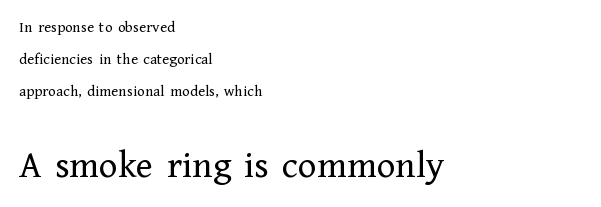
Q: Is the text bold? A: No.
Q: Is the text italic (slanted)? A: No, it is upright.
Q: Is the typeface a serif or a sans-serif typeface? A: Serif.
Q: Is the text underlined? A: No.
Q: How is the paragraph aligned? A: Left-aligned.
Q: Is the spacing between letters normal or unusually wide? A: Normal.
Q: Is the spacing between lines tight, normal or loose? A: Loose.
Q: Which block of text is set in a larger size, the first (top) or the second (bottom)? A: The second (bottom) one.
Q: Width (condensed, normal, or wide)? A: Normal.
Q: Stroke contrast? A: Low.
Q: x-height? A: Medium.
Q: Monospaced? A: No.
